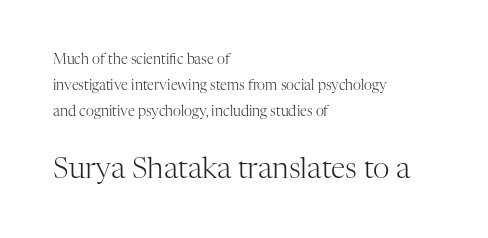
The letters in the lower block stand taller than those in the block above. Each letter keeps its own natural width here, so spacing adapts to shape. Notice how the passage keeps a crisp vertical edge on the left only. Underline: absent.
